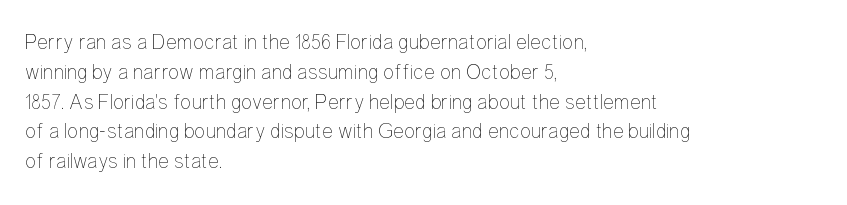
Quick note: interline space is typical. Nothing unusual about the tracking: characters are spaced as the font intends. Unmarked baselines from the first word to the last. No italicization has been applied; the sample stays upright.
